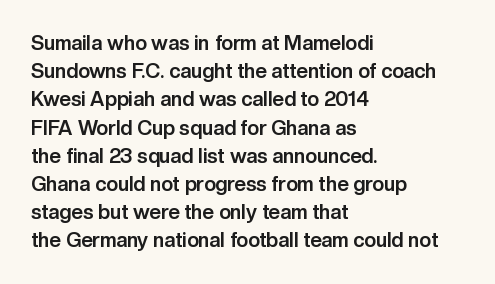
Upright lettering throughout. Each line starts at the same left margin while the right side varies. The passage shown has conventional tracking throughout. The glyphs have the mass of a bold cut. Summary of vertical rhythm: regular, with standard interline spacing. Words float on clear page, feet unadorned.
